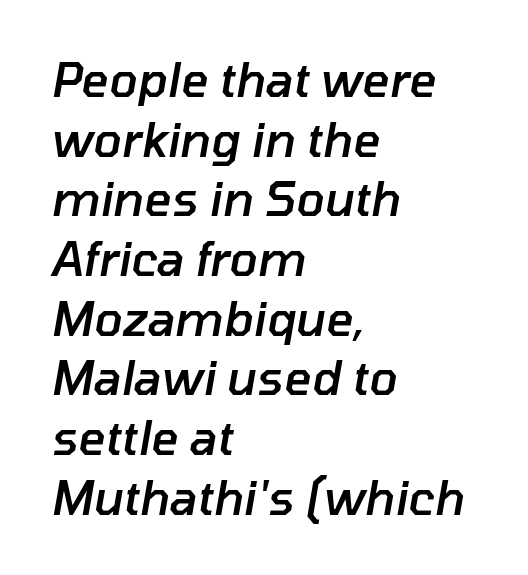
The lines in this sample share a left origin and differ only in where they stop. The rendering keeps characters at their native spacing. Note the varied advance widths — an 'i' is clearly narrower than an 'm'. The letters are slanted; this is an italic face. A semibold gives these letters moderate extra thickness, short of bold.
